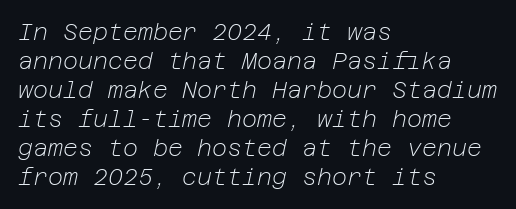
Q: Is the text bold? A: No.
Q: Is the text italic (slanted)? A: Yes, it leans right by about 12 degrees.
Q: Is the text underlined? A: No.
Q: How is the paragraph aligned? A: Left-aligned.
Q: Is the spacing between letters normal or unusually wide? A: Normal.
Q: Is the spacing between lines tight, normal or loose? A: Normal.
